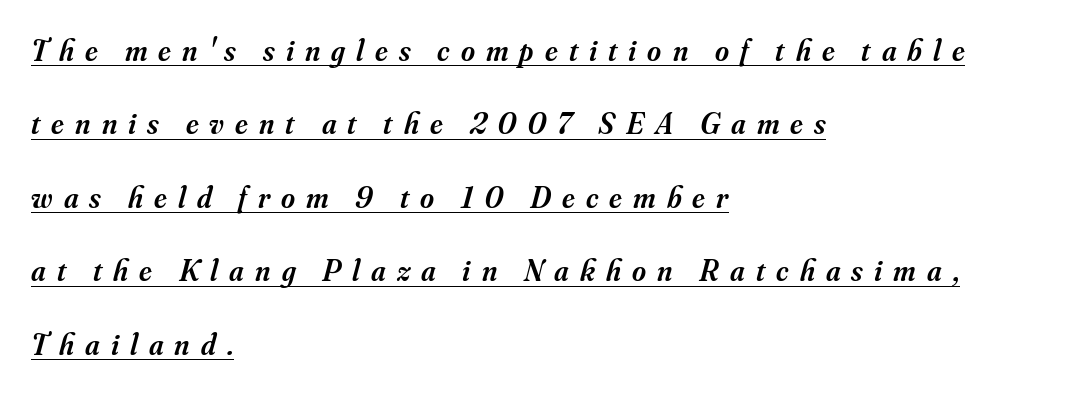
The image shows 30 px semibold serif type, italic (leaning right); set left-aligned, loose line spacing (2.45x), unusually wide letter spacing (+0.37 em), underlined; medium stroke contrast and a small x-height.
